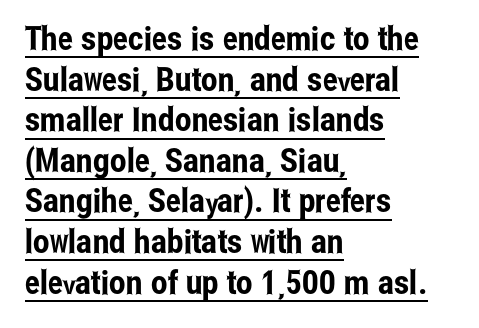
Spacing verdict: proportional, widths tailored to each character. The typography opts for an upright posture over an oblique one. Visually the block forms a straight wall on the left and a jagged coastline on the right. Unlike a traditional serif, this face leaves its strokes unadorned. Is there an underline? Yes — a line sits under the letters. The type is set solid horizontally, with unmodified tracking.
